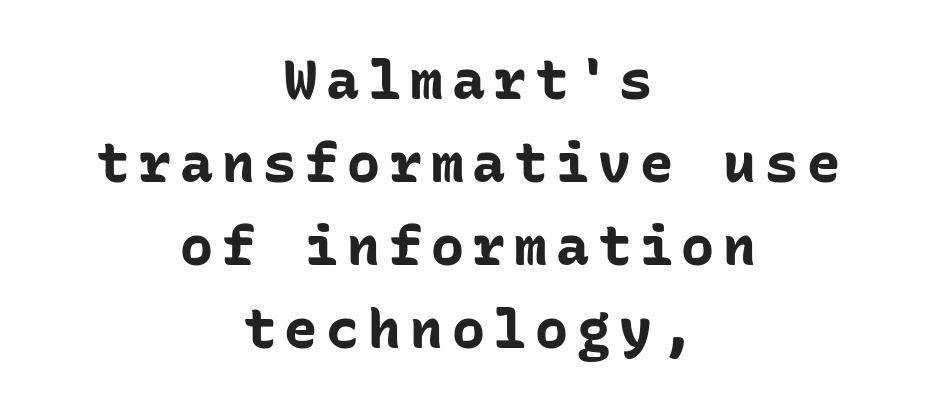
Q: Is the text bold? A: Yes.
Q: Is the text italic (slanted)? A: No, it is upright.
Q: Is the typeface a serif or a sans-serif typeface? A: Sans-serif.
Q: Is the text underlined? A: No.
Q: How is the paragraph aligned? A: Centered.
Q: Is the spacing between lines tight, normal or loose? A: Normal.
Q: Width (condensed, normal, or wide)? A: Normal.
Q: Stroke contrast? A: Low.
Q: x-height? A: Medium.
Q: Monospaced? A: Yes.
